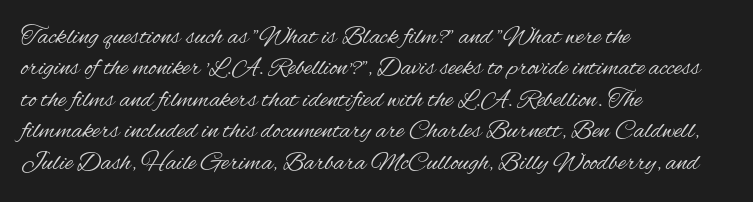
{"bold": "no", "underline": "no", "align": "left", "line_spacing_ratio": 1.21, "letter_spacing": "normal", "letter_spacing_em": 0.0, "glyph_px": 26}
